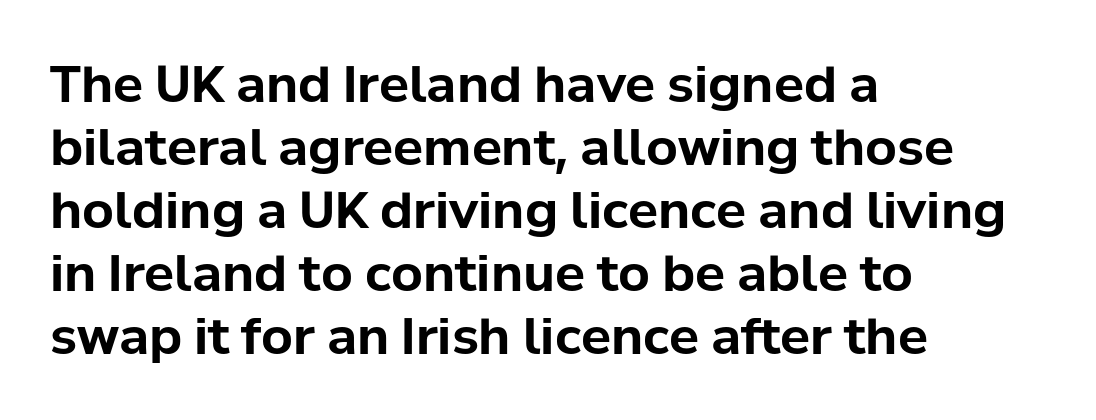
Thick stems and heavy bowls — unmistakably bold. The space beneath each line is pristine and unruled. Between one letter and the next there's only the usual sliver of space. The letters advance in unequal steps, a hallmark of proportional type.
